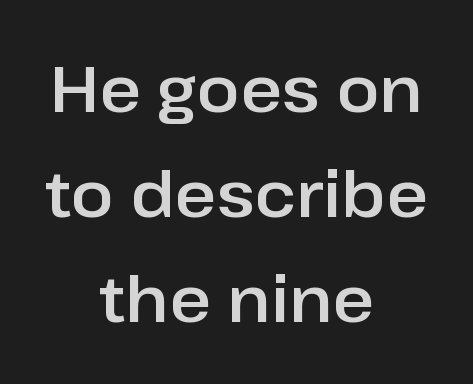
Nope, not italic — everything's standing straight. Looks like regular typesetting: each glyph gets only the width it needs. I'd call this a sans setting — the letters go barefoot. The face used here is rendered with its standard letterfit.
